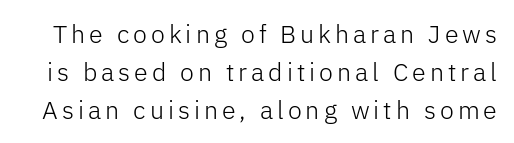
Q: Is the text bold? A: No.
Q: Is the text italic (slanted)? A: No, it is upright.
Q: Is the text underlined? A: No.
Q: Is the spacing between lines tight, normal or loose? A: Normal.
